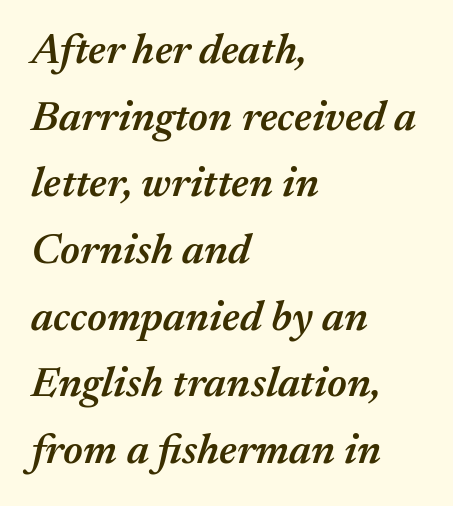
{"italic": "yes", "lean": "right", "slant_degrees": 17, "bold": "semi", "weight": "semibold", "width": "normal", "stroke_contrast": "medium", "x_height": "medium", "monospaced": "no", "underline": "no", "align": "left", "line_spacing": "normal", "line_spacing_ratio": 1.55, "letter_spacing": "normal", "letter_spacing_em": 0.0, "glyph_px": 43}
